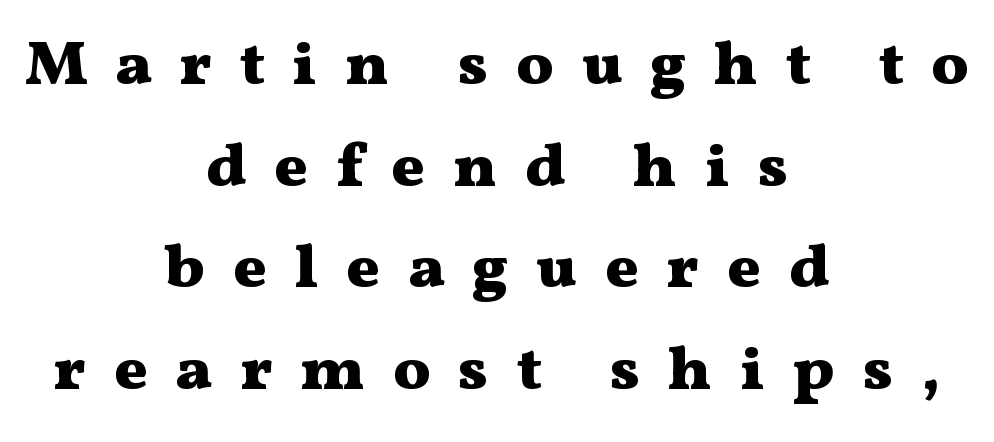
Q: Is the text bold? A: Yes.
Q: Is the text italic (slanted)? A: No, it is upright.
Q: Is the typeface a serif or a sans-serif typeface? A: Serif.
Q: Is the text underlined? A: No.
Q: How is the paragraph aligned? A: Centered.
Q: Is the spacing between letters normal or unusually wide? A: Unusually wide.
Q: Is the spacing between lines tight, normal or loose? A: Normal.
Q: Width (condensed, normal, or wide)? A: Wide.
Q: Stroke contrast? A: Medium.
Q: x-height? A: Medium.
Q: Monospaced? A: No.
